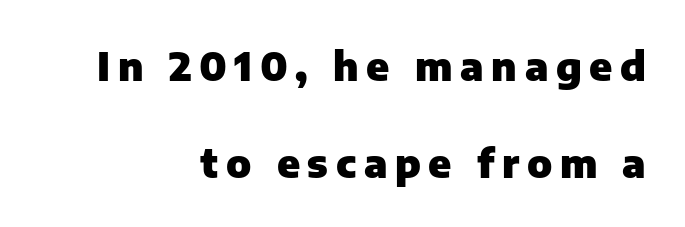
{"serif": "no", "italic": "no", "bold": "yes", "weight": "heavy", "width": "normal", "stroke_contrast": "low", "x_height": "medium", "monospaced": "no", "underline": "no", "align": "right", "line_spacing": "loose", "line_spacing_ratio": 2.43, "glyph_px": 40}
